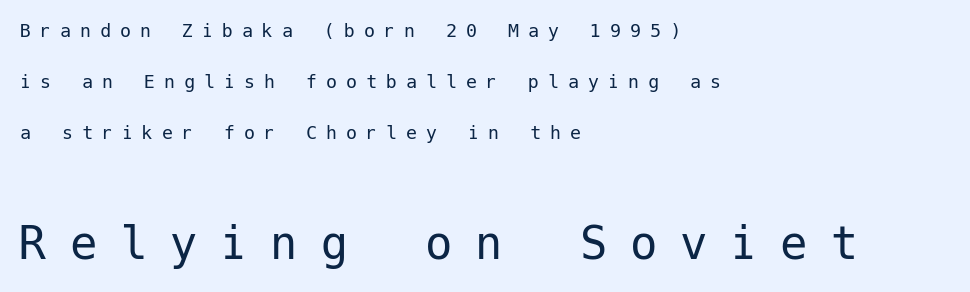
A great deal of white space separates one row of letters from the next. Ascenders rise straight up at ninety degrees. Beneath every word, the page is bare. This layout puts the modest block above and the oversized block below. Look at the bottom of the vertical strokes: they stop flat, with no serifs. Spacing between characters has been opened up far beyond the box default.
